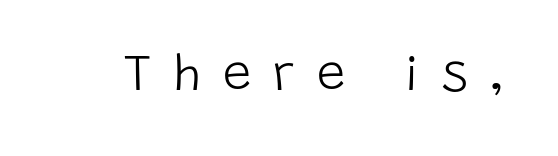
Check where the strokes stop: nothing finishes them off — pure sans. Note the varied advance widths — an 'i' is clearly narrower than an 'm'. The passage shown has open, widely tracked lettering throughout. The baseline area is clear.
